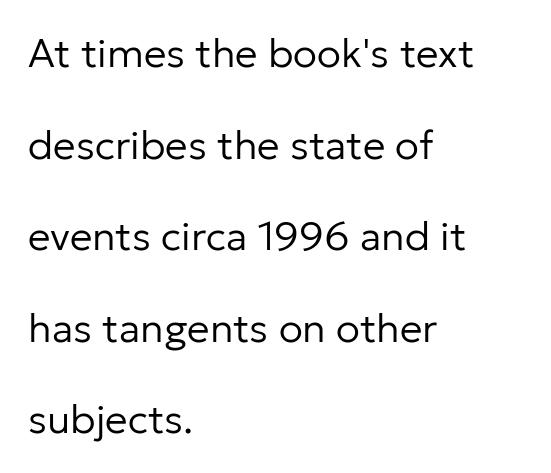
The image shows 40 px regular-weight sans-serif type, upright; set left-aligned, loose line spacing (2.29x), normal letter spacing, not underlined; low stroke contrast and a medium x-height.
